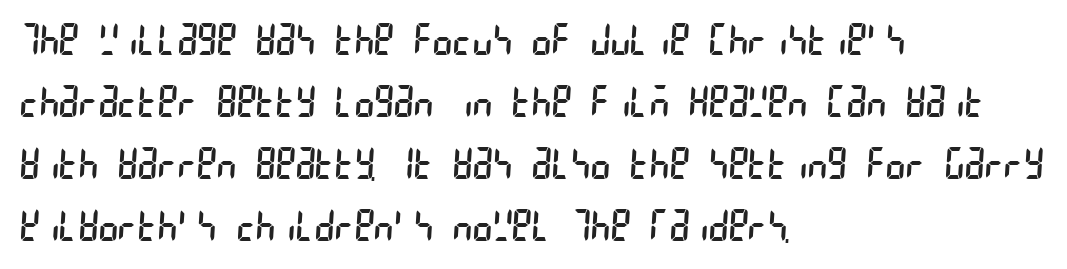
{"serif": "no", "bold": "no", "weight": "regular", "width": "condensed", "stroke_contrast": "low", "x_height": "large", "underline": "no", "align": "left", "line_spacing": "normal", "line_spacing_ratio": 1.48, "letter_spacing": "normal", "letter_spacing_em": 0.0, "glyph_px": 42}
